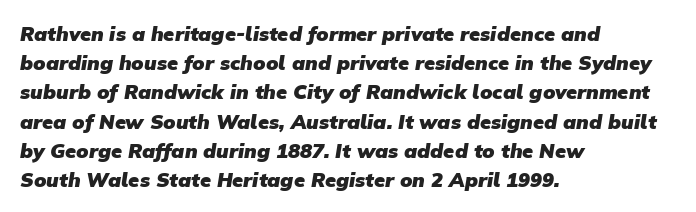
The sample has been set heavy, in full bold. Glyph-to-glyph distance matches everyday printed text. The rows are spaced the way most documents space them. The zone under the glyphs is completely vacant. Every row of glyphs begins at an identical x-position on the left.
